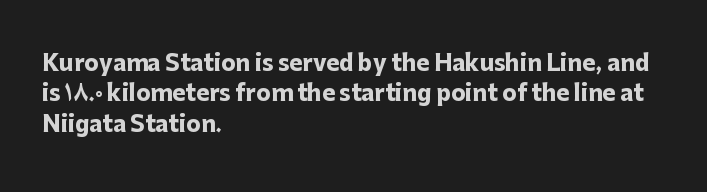
The paragraph shown leans on its left margin. The glyphs have the mass of a bold cut. How are the letters spaced? Ordinarily, with no added tracking. This sample uses an upright cut, with every glyph sitting square on the baseline.
